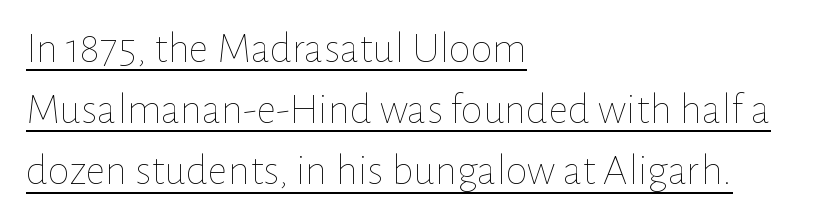
{"italic": "no", "bold": "no", "weight": "thin", "width": "normal", "stroke_contrast": "low", "x_height": "medium", "monospaced": "no", "underline": "yes", "align": "left", "line_spacing": "normal", "line_spacing_ratio": 1.39, "letter_spacing": "normal", "letter_spacing_em": 0.0, "glyph_px": 44}
